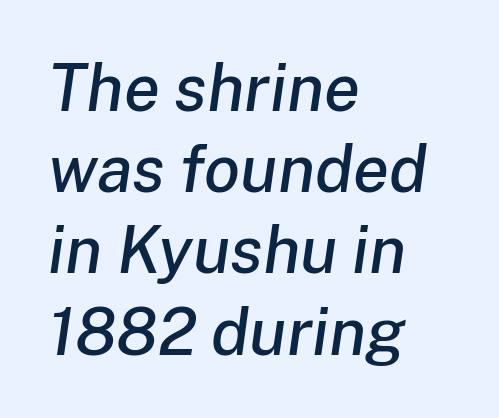
Q: Is the text italic (slanted)? A: Yes, it leans right by about 8 degrees.
Q: Is the text underlined? A: No.
Q: How is the paragraph aligned? A: Left-aligned.
Q: Is the spacing between letters normal or unusually wide? A: Normal.
Q: Width (condensed, normal, or wide)? A: Normal.
Q: Stroke contrast? A: Low.
Q: x-height? A: Medium.
Q: Monospaced? A: No.
